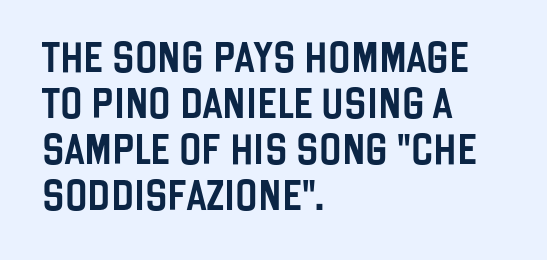
Q: Is the text italic (slanted)? A: No, it is upright.
Q: Is the typeface a serif or a sans-serif typeface? A: Sans-serif.
Q: Is the text underlined? A: No.
Q: How is the paragraph aligned? A: Left-aligned.
Q: Is the spacing between letters normal or unusually wide? A: Normal.
Q: Is the spacing between lines tight, normal or loose? A: Normal.
Q: Width (condensed, normal, or wide)? A: Condensed.
Q: Stroke contrast? A: Low.
Q: x-height? A: Large.
Q: Monospaced? A: No.
